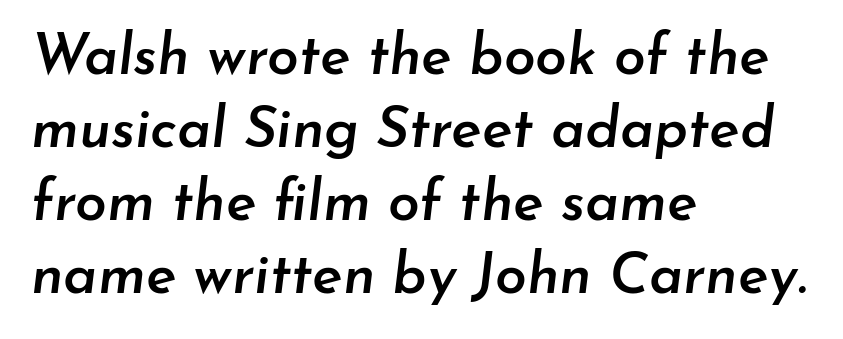
Q: Is the text bold? A: Semi-bold.
Q: Is the text italic (slanted)? A: Yes, it leans right by about 7 degrees.
Q: Is the text underlined? A: No.
Q: How is the paragraph aligned? A: Left-aligned.
Q: Is the spacing between letters normal or unusually wide? A: Normal.
Q: Is the spacing between lines tight, normal or loose? A: Normal.
Q: Width (condensed, normal, or wide)? A: Normal.
Q: Stroke contrast? A: Low.
Q: x-height? A: Small.
Q: Monospaced? A: No.
